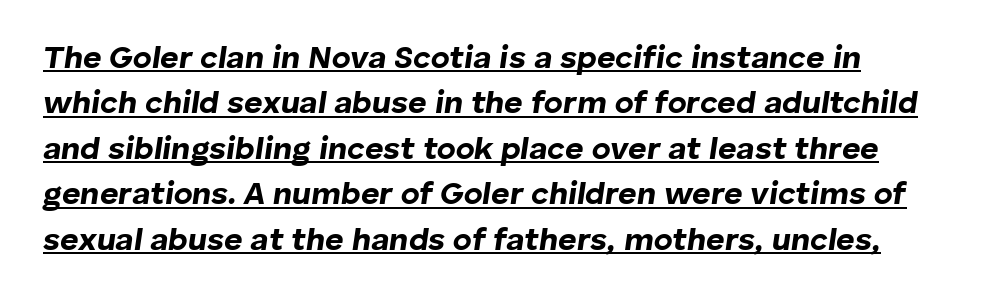
Q: Is the text bold? A: Yes.
Q: Is the text italic (slanted)? A: Yes, it leans right by about 8 degrees.
Q: Is the text underlined? A: Yes.
Q: Is the spacing between letters normal or unusually wide? A: Normal.
Q: Is the spacing between lines tight, normal or loose? A: Normal.
Q: Width (condensed, normal, or wide)? A: Normal.
Q: Stroke contrast? A: Low.
Q: x-height? A: Medium.
Q: Monospaced? A: No.
